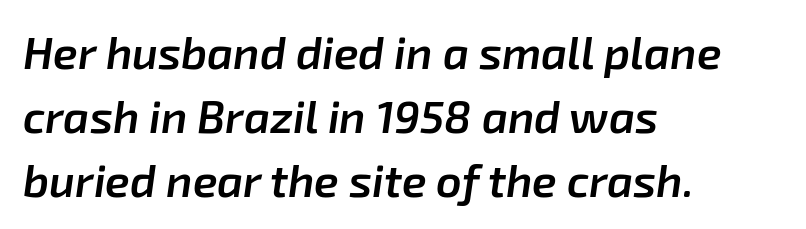
The paragraph shown leans on its left margin. Successive baselines arrive at the customary interval. Typographic density is moderately raised because the face is semibold. Think of a printed novel: that variable character pitch is what you see here. There's an unmistakable incline to the writing here. What stands out about the letter spacing? Nothing — it is the standard amount.
